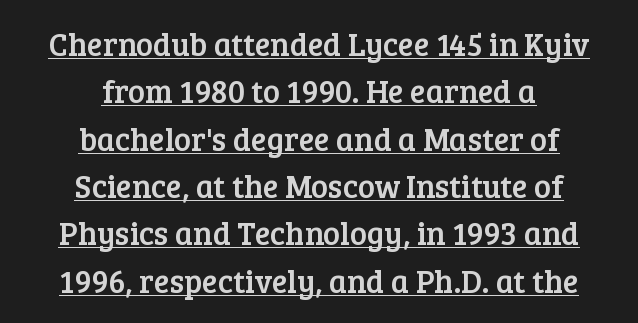
Q: Is the text italic (slanted)? A: No, it is upright.
Q: Is the typeface a serif or a sans-serif typeface? A: Serif.
Q: Is the text underlined? A: Yes.
Q: How is the paragraph aligned? A: Centered.
Q: Is the spacing between letters normal or unusually wide? A: Normal.
Q: Is the spacing between lines tight, normal or loose? A: Normal.
Q: Width (condensed, normal, or wide)? A: Normal.
Q: Stroke contrast? A: Low.
Q: x-height? A: Medium.
Q: Monospaced? A: No.
